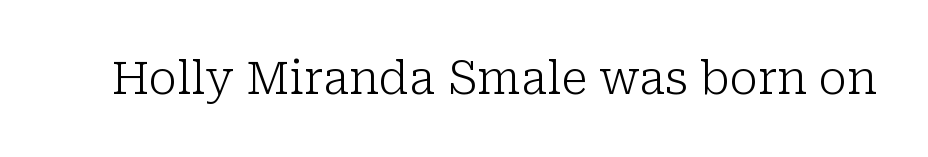
{"serif": "yes", "italic": "no", "bold": "no", "weight": "light", "width": "normal", "stroke_contrast": "low", "x_height": "medium", "monospaced": "no", "underline": "no", "letter_spacing": "normal", "letter_spacing_em": 0.0, "glyph_px": 46}
